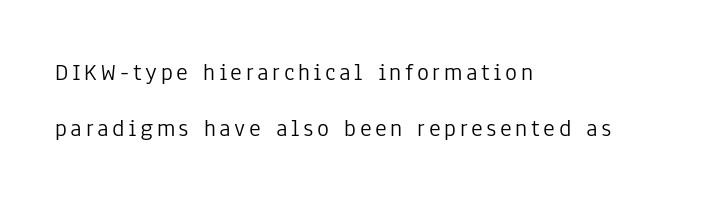
The image shows 25 px text type, upright; set left-aligned, loose line spacing (2.23x), not underlined.
